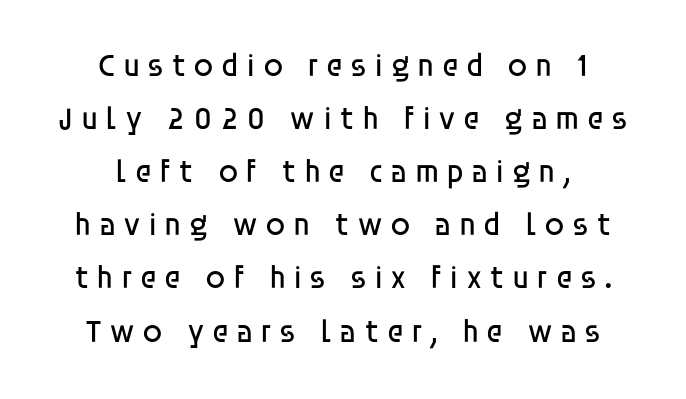
Q: Is the text bold? A: No.
Q: Is the text italic (slanted)? A: No, it is upright.
Q: Is the typeface a serif or a sans-serif typeface? A: Sans-serif.
Q: Is the text underlined? A: No.
Q: How is the paragraph aligned? A: Centered.
Q: Is the spacing between letters normal or unusually wide? A: Unusually wide.
Q: Is the spacing between lines tight, normal or loose? A: Normal.
Q: Width (condensed, normal, or wide)? A: Normal.
Q: Stroke contrast? A: Low.
Q: x-height? A: Large.
Q: Monospaced? A: No.
